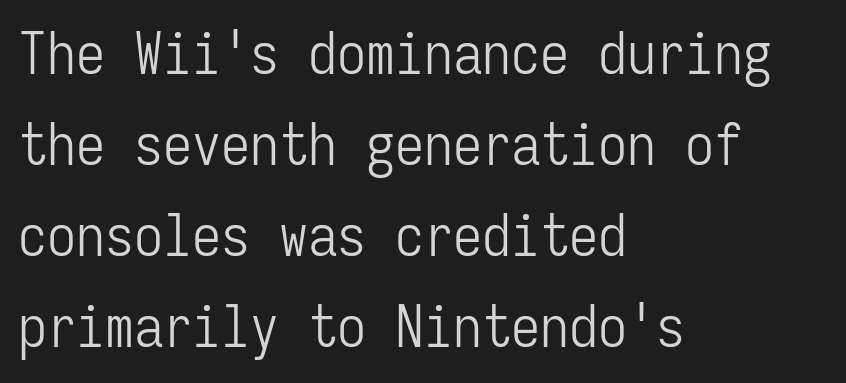
{"serif": "no", "italic": "no", "bold": "no", "weight": "light", "width": "condensed", "stroke_contrast": "low", "x_height": "medium", "monospaced": "yes", "underline": "no", "align": "left", "line_spacing": "normal", "line_spacing_ratio": 1.57, "letter_spacing": "normal", "letter_spacing_em": 0.0, "glyph_px": 58}
